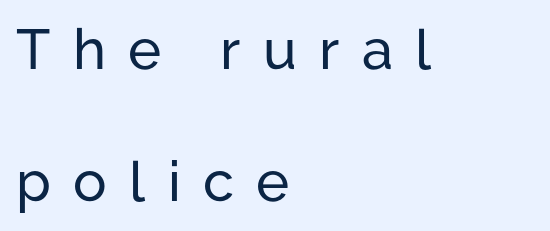
The lettering stays uniformly vertical, giving the passage a roman look. The letters advance in unequal steps, a hallmark of proportional type. Does the leading feel generous? Absolutely, it's lavish. Bare-footed words on every line. Reading down the block, your eye returns to a fixed left position each line.
